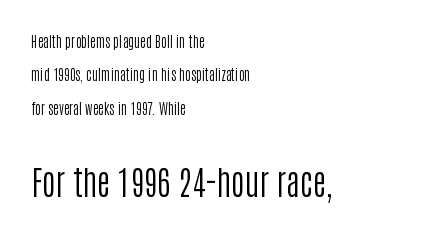
{"serif": "no", "italic": "no", "bold": "no", "weight": "regular", "width": "condensed", "stroke_contrast": "low", "x_height": "large", "monospaced": "no", "underline": "no", "align": "left", "line_spacing": "loose", "line_spacing_ratio": 2.39, "letter_spacing": "normal", "letter_spacing_em": 0.0, "larger_block": "second", "size_ratio": 2.36, "glyph_px": 33}
